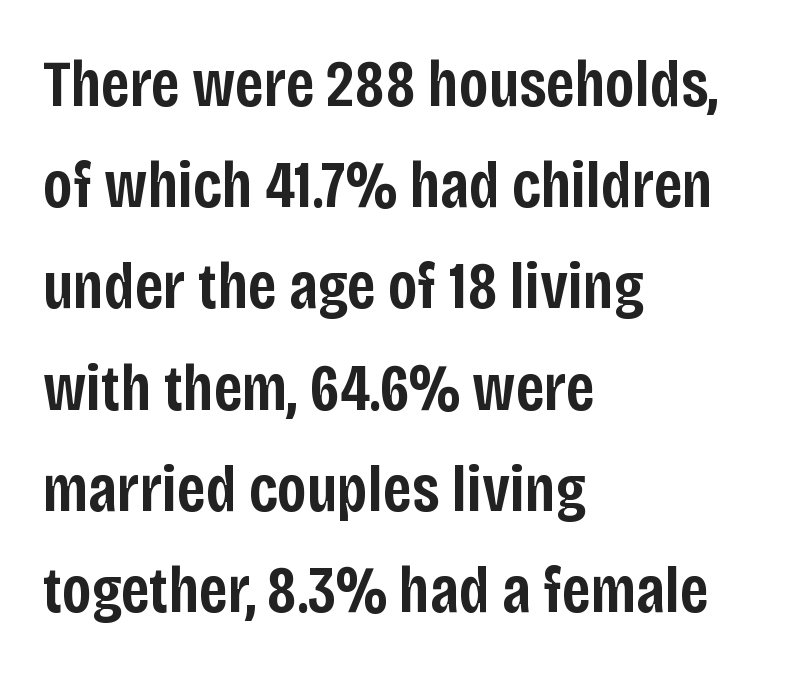
Q: Is the text bold? A: Semi-bold.
Q: Is the text italic (slanted)? A: No, it is upright.
Q: Is the typeface a serif or a sans-serif typeface? A: Sans-serif.
Q: Is the text underlined? A: No.
Q: How is the paragraph aligned? A: Left-aligned.
Q: Is the spacing between letters normal or unusually wide? A: Normal.
Q: Is the spacing between lines tight, normal or loose? A: Normal.
Q: Width (condensed, normal, or wide)? A: Condensed.
Q: Stroke contrast? A: Low.
Q: x-height? A: Large.
Q: Monospaced? A: No.
